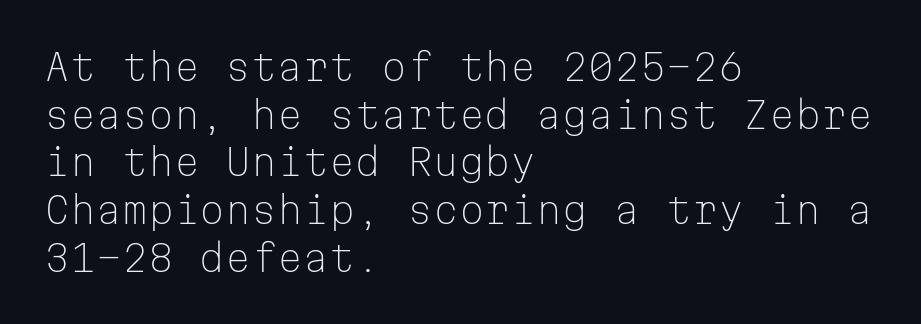
The image shows 37 px light sans-serif type, upright, monospaced; set left-aligned, normal line spacing (1.29x), normal letter spacing, not underlined; low stroke contrast and a medium x-height.
